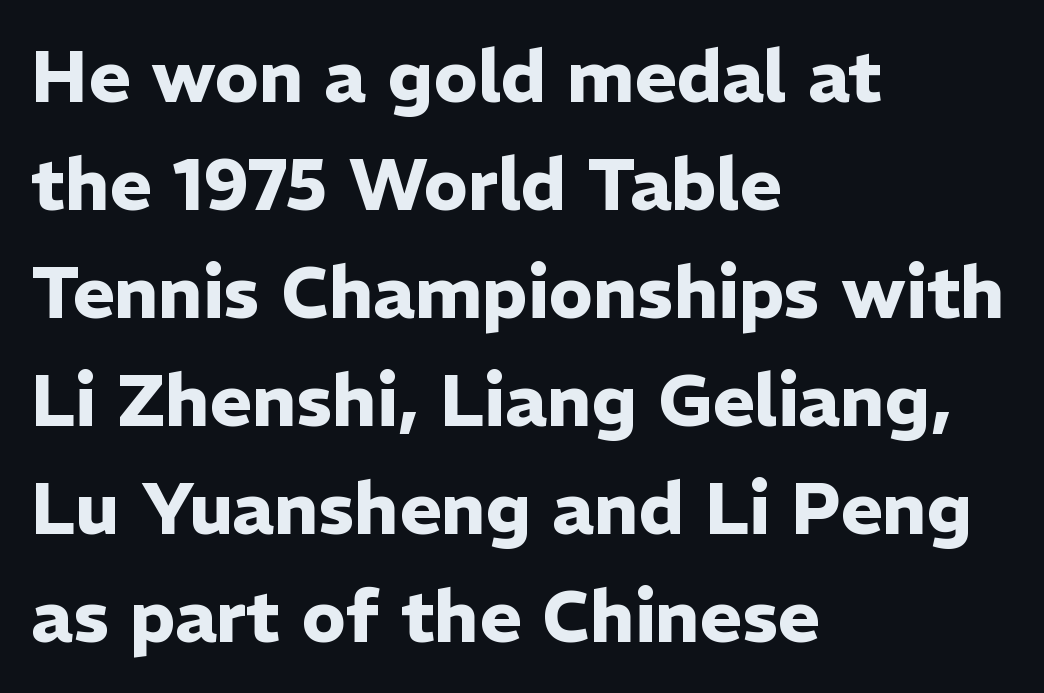
Q: Is the text bold? A: Yes.
Q: Is the text italic (slanted)? A: No, it is upright.
Q: Is the typeface a serif or a sans-serif typeface? A: Sans-serif.
Q: Is the text underlined? A: No.
Q: How is the paragraph aligned? A: Left-aligned.
Q: Is the spacing between letters normal or unusually wide? A: Normal.
Q: Is the spacing between lines tight, normal or loose? A: Normal.
Q: Width (condensed, normal, or wide)? A: Normal.
Q: Stroke contrast? A: Low.
Q: x-height? A: Medium.
Q: Monospaced? A: No.
